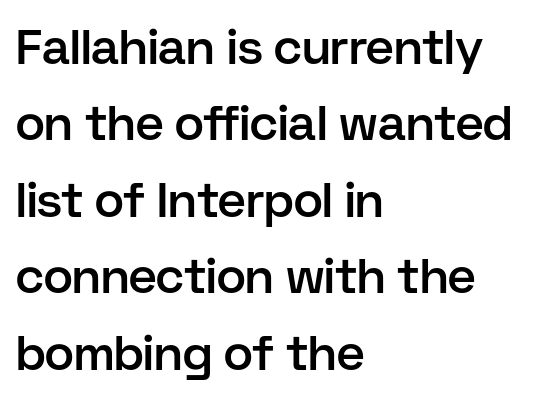
The image shows 49 px semibold sans-serif type, upright; set left-aligned, normal line spacing (1.56x), normal letter spacing, not underlined; low stroke contrast and a medium x-height.
